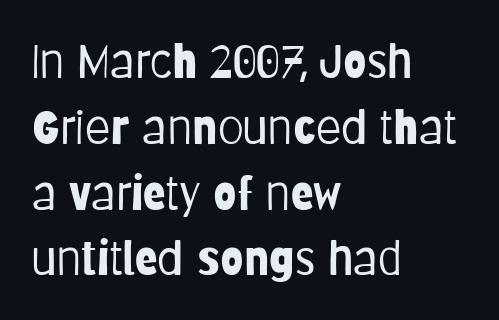
Descenders are the only things crossing below the line. Tracking here is standard; glyphs follow each other at the usual distance. Typeset ragged right — the left edge is the straight one. Honestly, the row spacing looks completely unremarkable.
